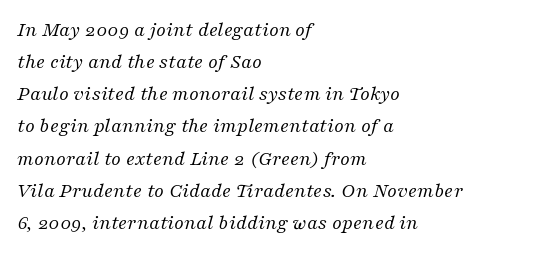
Q: Is the text bold? A: No.
Q: Is the text italic (slanted)? A: Yes, it leans right by about 16 degrees.
Q: Is the text underlined? A: No.
Q: How is the paragraph aligned? A: Left-aligned.
Q: Is the spacing between letters normal or unusually wide? A: Normal.
Q: Is the spacing between lines tight, normal or loose? A: Normal.
